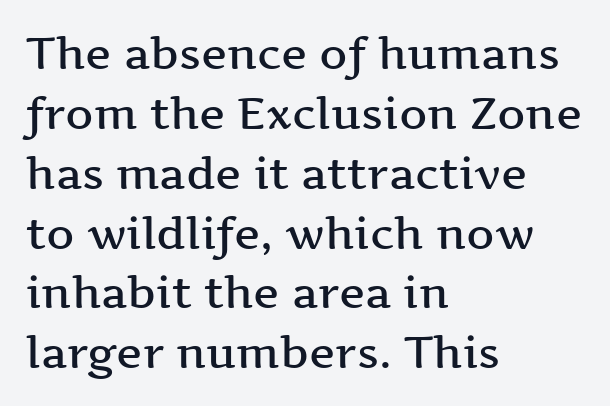
Each row of text sits above clean, open space. Little horizontal feet cap the strokes, marking this as serif type. Posture: straight, roman, zero tilt. Firm but not heavy-handed strokes: this text is semibold. In terms of leading, this rendering sits right in the middle. The paragraph shown leans on its left margin.
